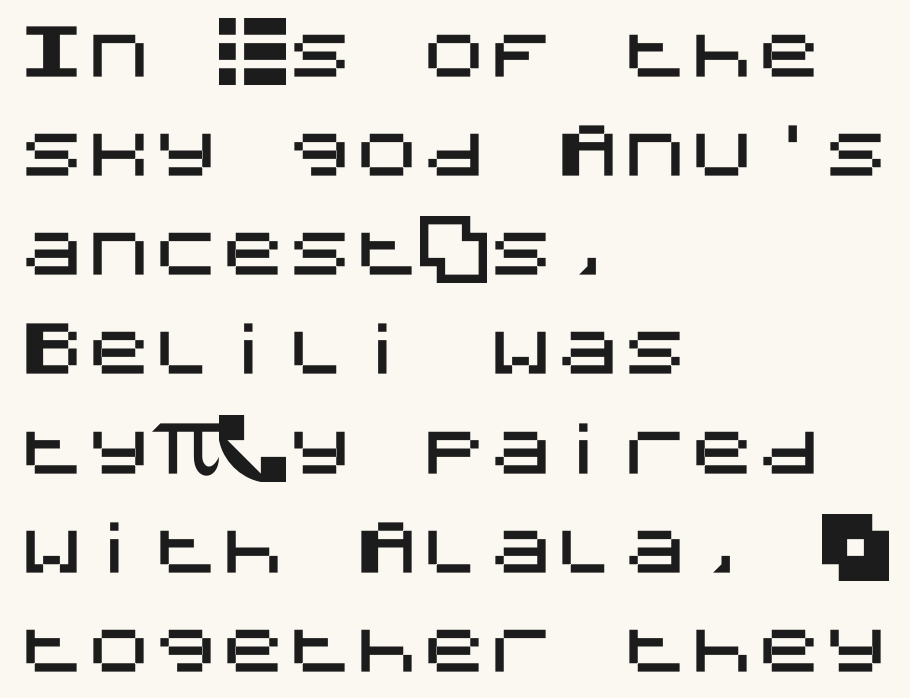
In terms of letterspacing, this is plain default setting. These lines were composed using upright roman letters. Typeset ragged right — the left edge is the straight one. Observe the absence of serifs on each vertical stroke in this sample.
